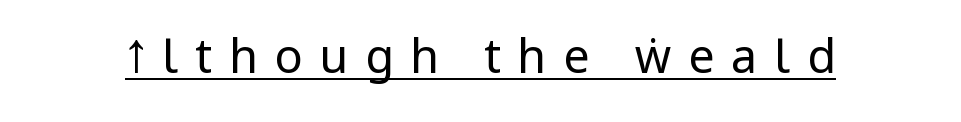
Q: Is the text bold? A: No.
Q: Is the text italic (slanted)? A: No, it is upright.
Q: Is the typeface a serif or a sans-serif typeface? A: Sans-serif.
Q: Is the text underlined? A: Yes.
Q: Is the spacing between letters normal or unusually wide? A: Unusually wide.
Q: Width (condensed, normal, or wide)? A: Condensed.
Q: Stroke contrast? A: Low.
Q: x-height? A: Large.
Q: Monospaced? A: No.
